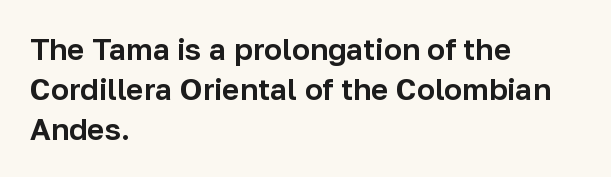
The letters advance in unequal steps, a hallmark of proportional type. Descender tails drop into unmarked territory. Typographically, this falls in the sans-serif category. The designer left line spacing at the default. Words appear dense and cohesive because spacing is normal.
